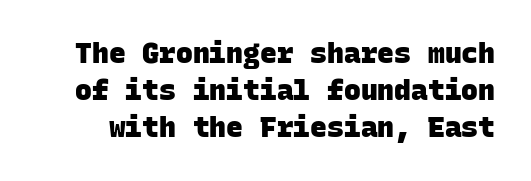
Bold? Absolutely — the strokes are thick and heavy. There is no visible air inserted between adjacent glyphs. Does the leading feel generous? No, just average. Here the designer chose a console-style face with uniform glyph widths. Letters rest on an invisible, unmarked baseline.
